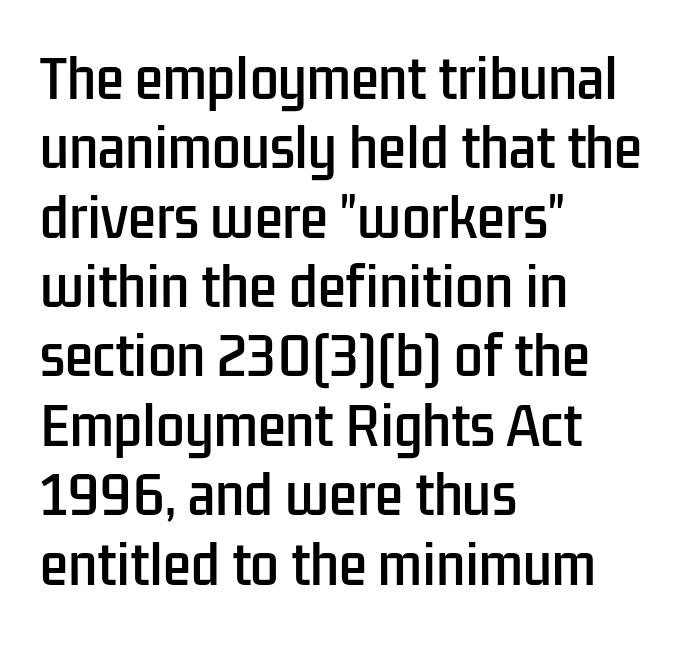
The font family rendered here belongs to the sans-serif group. Letter spacing: default. The typography opts for an upright posture over an oblique one. Each letter keeps its own natural width here, so spacing adapts to shape. Vertically, the passage feels balanced, rows spaced as you'd expect. Plain, unruled lines of type.
